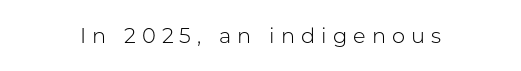
It's the straight-up-and-down kind of type. A typesetter would call this heavily tracked-out type. Heaviness? Minimal to ordinary, like unemphasized prose. Each row of text sits above clean, open space.
